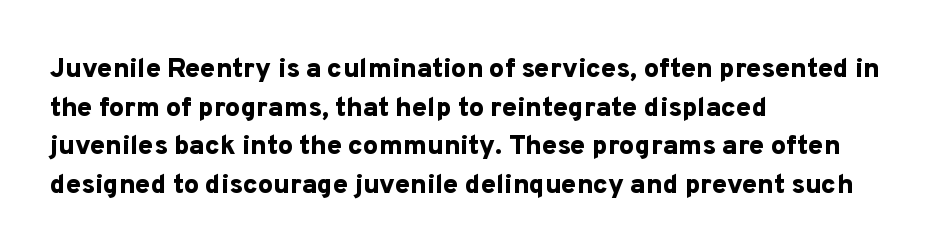
The image shows 27 px bold type, upright; set left-aligned, normal line spacing (1.43x), normal letter spacing, not underlined.
